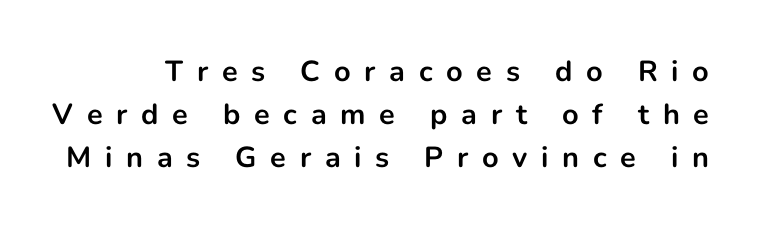
Bold? Absolutely — the strokes are thick and heavy. A bare baseline throughout the passage. In terms of posture, this sample is upright. Students, observe: this is what conventionally led text looks like. Substantial extra tracking has been applied to these lines.
